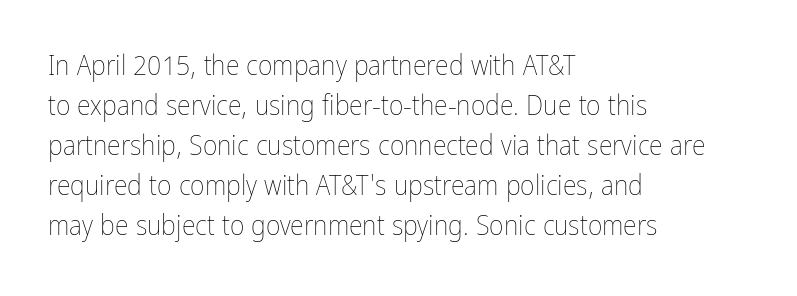
The type is set solid horizontally, with unmodified tracking. The face used here is proportionally spaced, like ordinary book or web type. Vertically, the passage feels balanced, rows spaced as you'd expect. Unlike italic type, these characters show no tilt at all. Caption: multi-line text, flush left, ragged right. Plain, unruled lines of type.
